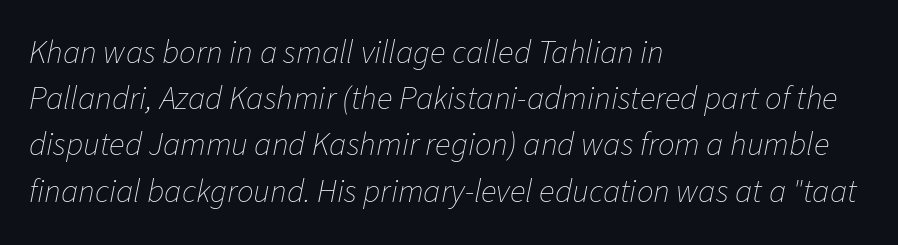
The text carries the slant typical of an italic or oblique font. The face looks like a standard text weight, possibly lighter. These lines are set flush left with a ragged right edge. Interline gaps are of average width in this sample. Default kerning and tracking; the words read as compact shapes. The baseline area is clear.
